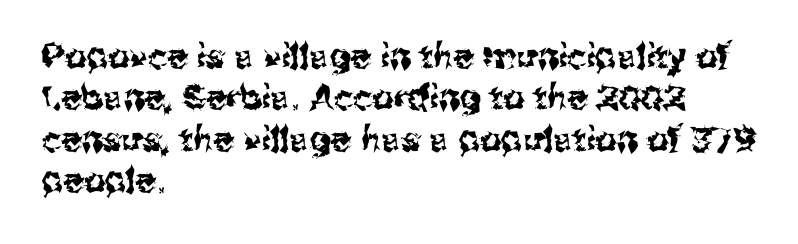
{"serif": "no", "italic": "no", "width": "normal", "stroke_contrast": "medium", "x_height": "medium", "monospaced": "no", "underline": "no", "align": "left", "line_spacing_ratio": 1.22, "letter_spacing": "normal", "letter_spacing_em": 0.0, "glyph_px": 34}
